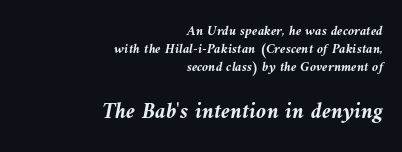
{"italic": "yes", "lean": "left", "slant_degrees": 10, "bold": "yes", "underline": "no", "align": "right", "line_spacing": "normal", "line_spacing_ratio": 1.29, "letter_spacing": "normal", "letter_spacing_em": 0.0, "larger_block": "second", "size_ratio": 1.64, "glyph_px": 23}
